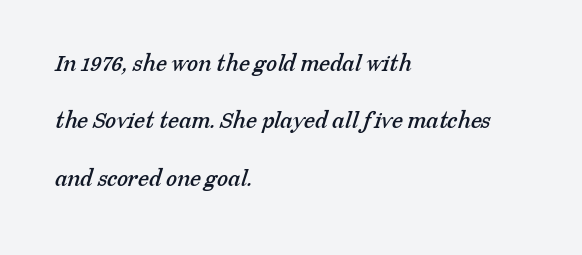
{"underline": "no", "align": "left", "line_spacing": "loose", "line_spacing_ratio": 2.3, "letter_spacing": "normal", "letter_spacing_em": 0.0, "glyph_px": 25}
